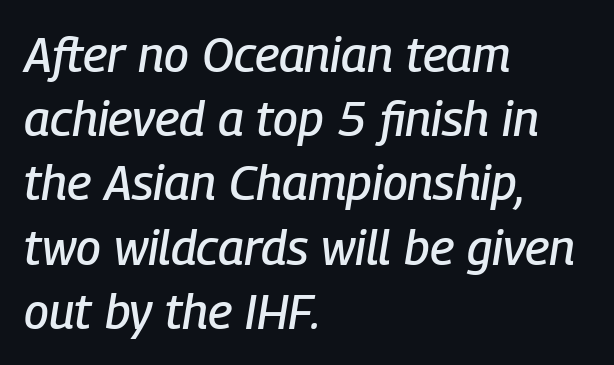
Q: Is the text italic (slanted)? A: Yes, it leans right by about 9 degrees.
Q: Is the text underlined? A: No.
Q: How is the paragraph aligned? A: Left-aligned.
Q: Is the spacing between letters normal or unusually wide? A: Normal.
Q: Is the spacing between lines tight, normal or loose? A: Normal.
Q: Width (condensed, normal, or wide)? A: Condensed.
Q: Stroke contrast? A: Low.
Q: x-height? A: Medium.
Q: Monospaced? A: No.
